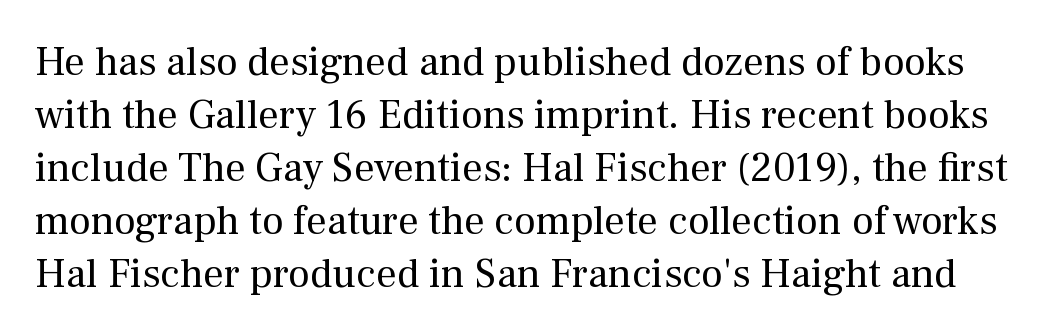
The image shows 41 px regular-weight serif type, upright; set normal line spacing (1.29x), normal letter spacing, not underlined; medium stroke contrast and a medium x-height.
